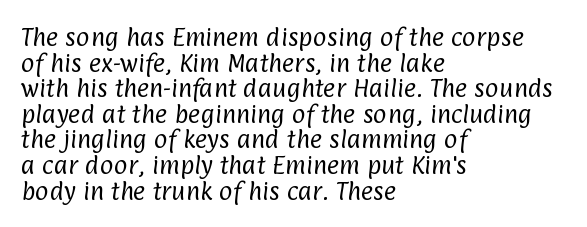
{"bold": "no", "underline": "no", "align": "left", "line_spacing_ratio": 1.22, "letter_spacing": "normal", "letter_spacing_em": 0.0, "glyph_px": 21}
